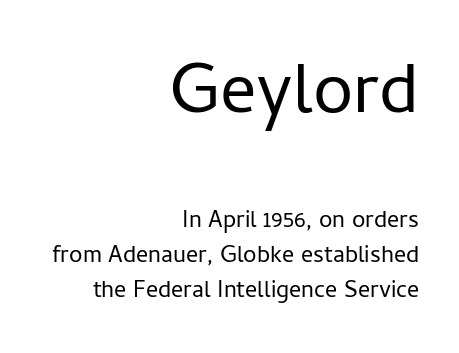
{"serif": "no", "italic": "no", "bold": "no", "weight": "regular", "width": "normal", "stroke_contrast": "low", "x_height": "medium", "monospaced": "no", "underline": "no", "align": "right", "line_spacing": "normal", "line_spacing_ratio": 1.46, "letter_spacing": "normal", "letter_spacing_em": 0.0, "larger_block": "first", "size_ratio": 3.0, "glyph_px": 72}
